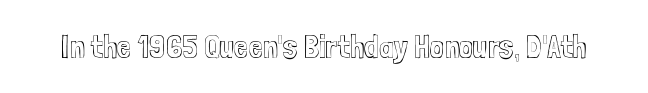
The image shows 32 px condensed type, upright; set normal letter spacing, not underlined; a medium x-height.
